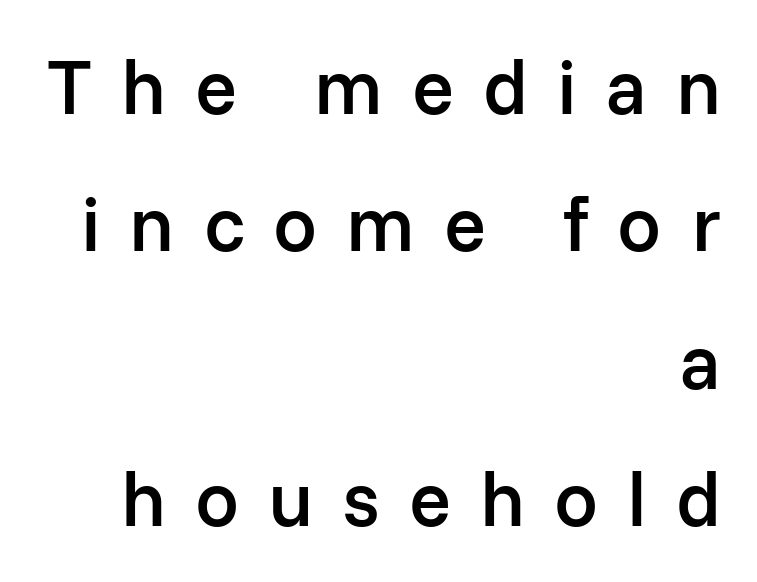
Q: Is the text bold? A: Semi-bold.
Q: Is the text italic (slanted)? A: No, it is upright.
Q: Is the typeface a serif or a sans-serif typeface? A: Sans-serif.
Q: Is the text underlined? A: No.
Q: How is the paragraph aligned? A: Right-aligned.
Q: Is the spacing between letters normal or unusually wide? A: Unusually wide.
Q: Width (condensed, normal, or wide)? A: Normal.
Q: Stroke contrast? A: Low.
Q: x-height? A: Medium.
Q: Monospaced? A: No.
